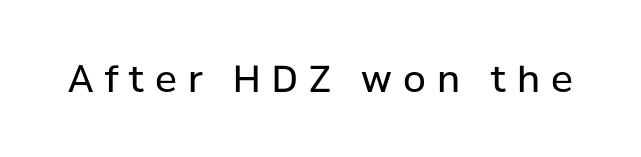
The image shows 37 px regular-weight sans-serif type, upright; set unusually wide letter spacing (+0.3 em), not underlined; low stroke contrast and a medium x-height.
